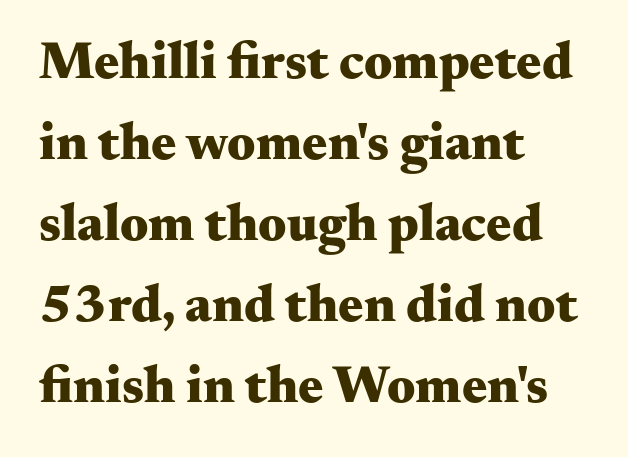
{"serif": "yes", "italic": "no", "bold": "yes", "weight": "heavy", "width": "wide", "stroke_contrast": "medium", "x_height": "small", "monospaced": "no", "underline": "no", "align": "left", "line_spacing": "normal", "line_spacing_ratio": 1.53, "letter_spacing": "normal", "letter_spacing_em": 0.0, "glyph_px": 53}
